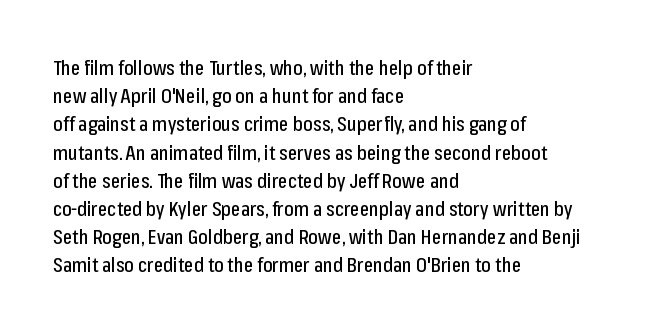
Q: Is the text italic (slanted)? A: No, it is upright.
Q: Is the text underlined? A: No.
Q: How is the paragraph aligned? A: Left-aligned.
Q: Is the spacing between letters normal or unusually wide? A: Normal.
Q: Is the spacing between lines tight, normal or loose? A: Normal.
